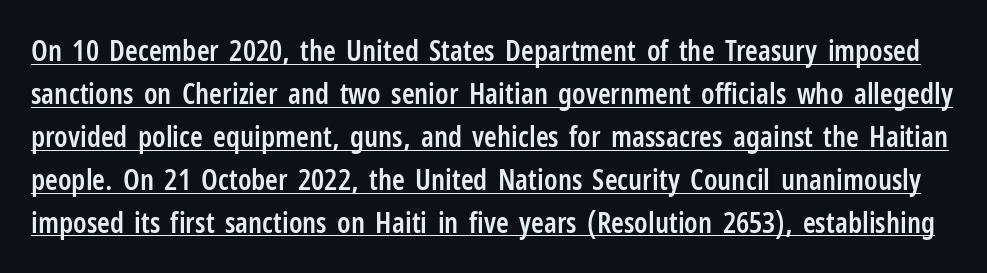
Q: Is the text bold? A: Semi-bold.
Q: Is the text italic (slanted)? A: No, it is upright.
Q: Is the typeface a serif or a sans-serif typeface? A: Sans-serif.
Q: Is the text underlined? A: Yes.
Q: Is the spacing between letters normal or unusually wide? A: Normal.
Q: Is the spacing between lines tight, normal or loose? A: Normal.
Q: Width (condensed, normal, or wide)? A: Condensed.
Q: Stroke contrast? A: Low.
Q: x-height? A: Medium.
Q: Monospaced? A: No.
